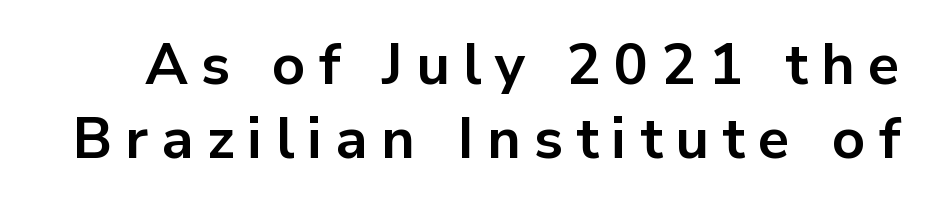
Words float on clear page, feet unadorned. Does the weight exceed regular? Yes, all the way to bold. The type sits square on the baseline with zero lean. The tracking reads as deliberately expanded to a designer's eye.
